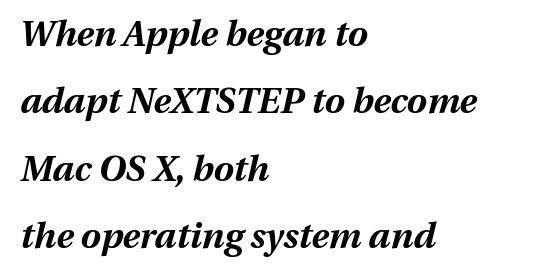
The compositor pushed each line to the left boundary. Bold? Absolutely — the strokes are thick and heavy. Check the space under the baseline: it is left empty. An italicized treatment has been applied to the whole sample.
